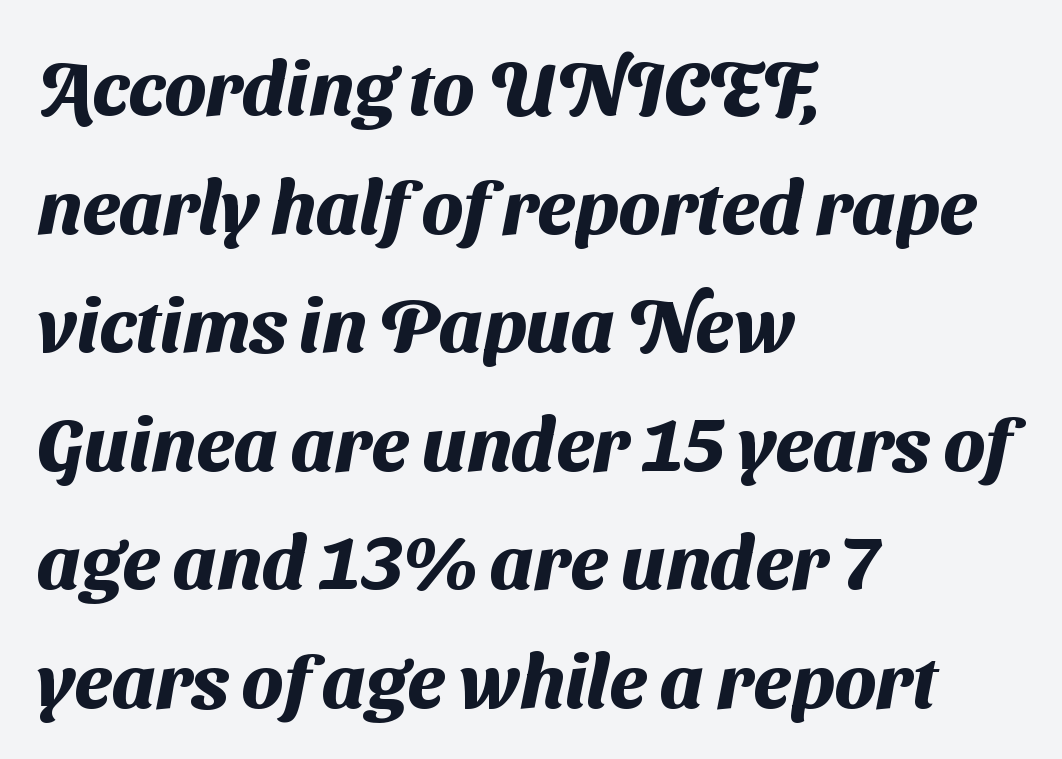
The image shows 76 px heavy sans-serif type; set left-aligned, normal line spacing (1.56x), normal letter spacing, not underlined; medium stroke contrast and a medium x-height.
